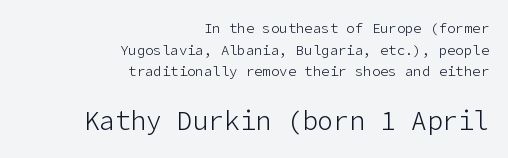
Q: Is the text bold? A: No.
Q: Is the text italic (slanted)? A: No, it is upright.
Q: Is the text underlined? A: No.
Q: How is the paragraph aligned? A: Right-aligned.
Q: Is the spacing between letters normal or unusually wide? A: Normal.
Q: Is the spacing between lines tight, normal or loose? A: Normal.
Q: Which block of text is set in a larger size, the first (top) or the second (bottom)? A: The second (bottom) one.
